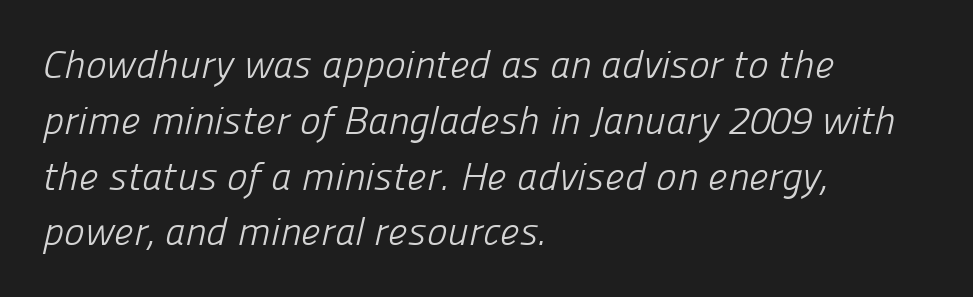
The image shows 39 px light sans-serif type; set left-aligned, normal line spacing (1.43x), normal letter spacing, not underlined; low stroke contrast and a medium x-height.
